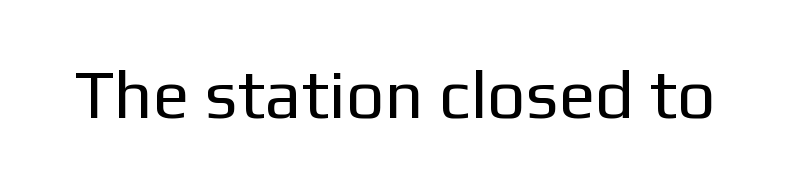
The image shows 68 px regular-weight sans-serif type, upright; set normal letter spacing, not underlined; low stroke contrast and a medium x-height.
